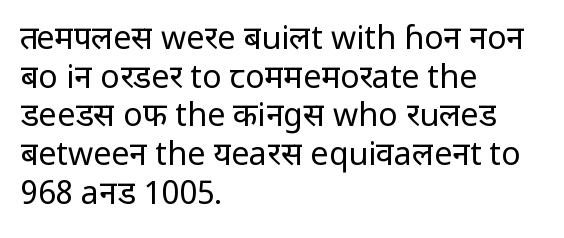
Q: Is the text bold? A: No.
Q: Is the text italic (slanted)? A: No, it is upright.
Q: Is the typeface a serif or a sans-serif typeface? A: Sans-serif.
Q: Is the text underlined? A: No.
Q: How is the paragraph aligned? A: Left-aligned.
Q: Is the spacing between letters normal or unusually wide? A: Normal.
Q: Width (condensed, normal, or wide)? A: Normal.
Q: Stroke contrast? A: Low.
Q: x-height? A: Medium.
Q: Monospaced? A: No.
